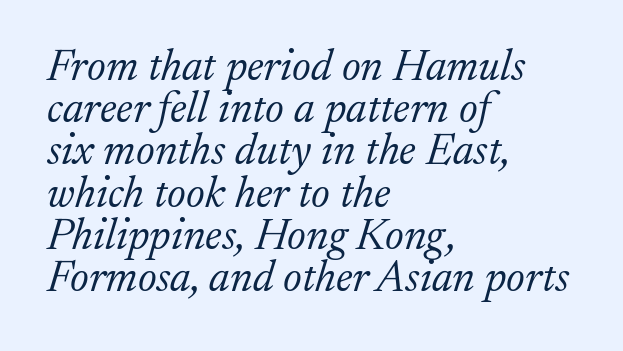
The image shows 44 px light serif type, italic (leaning right); set left-aligned, tight line spacing (0.96x), normal letter spacing, not underlined; low stroke contrast and a medium x-height.
